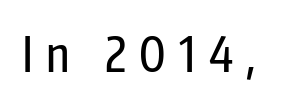
The words here are not underlined. Is there any slant? The stems are plumb. Character widths vary here, with narrow letters taking less room than wide ones. The font family rendered here belongs to the sans-serif group. A typesetter would call this heavily tracked-out type.
